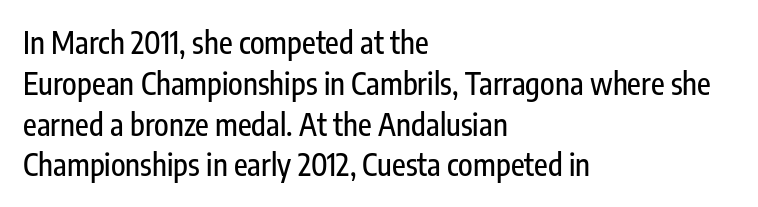
{"serif": "no", "italic": "no", "width": "condensed", "stroke_contrast": "low", "x_height": "medium", "monospaced": "no", "underline": "no", "align": "left", "line_spacing": "normal", "line_spacing_ratio": 1.36, "letter_spacing": "normal", "letter_spacing_em": 0.0, "glyph_px": 30}
